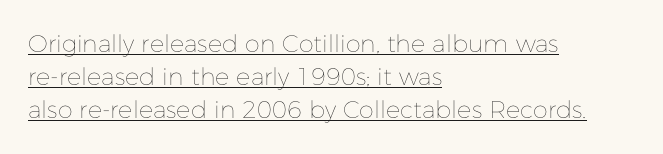
{"italic": "no", "bold": "no", "underline": "yes", "align": "left", "line_spacing": "normal", "line_spacing_ratio": 1.38, "letter_spacing": "normal", "letter_spacing_em": 0.0, "glyph_px": 24}
